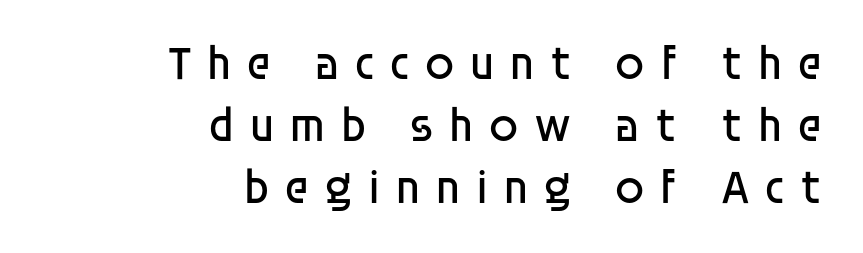
The image shows 48 px regular-weight sans-serif type, upright; set right-aligned, normal line spacing (1.29x), unusually wide letter spacing (+0.29 em), not underlined; low stroke contrast and a large x-height.
